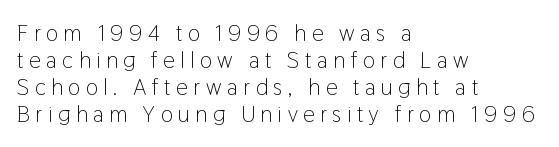
Underlining? Definitely not there. Alignment: flush left. Designer's note — italics off, roman on. Someone cranked the tracking dial way up on this one. The typesetting does not lean heavy: it is not bold.
